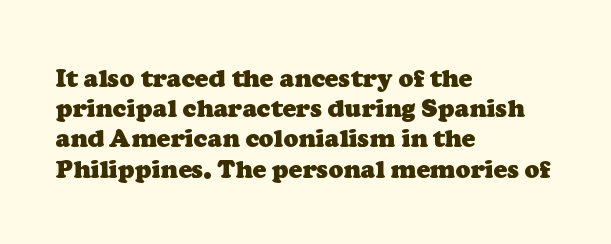
Q: Is the text bold? A: Yes.
Q: Is the text underlined? A: No.
Q: How is the paragraph aligned? A: Left-aligned.
Q: Is the spacing between letters normal or unusually wide? A: Normal.
